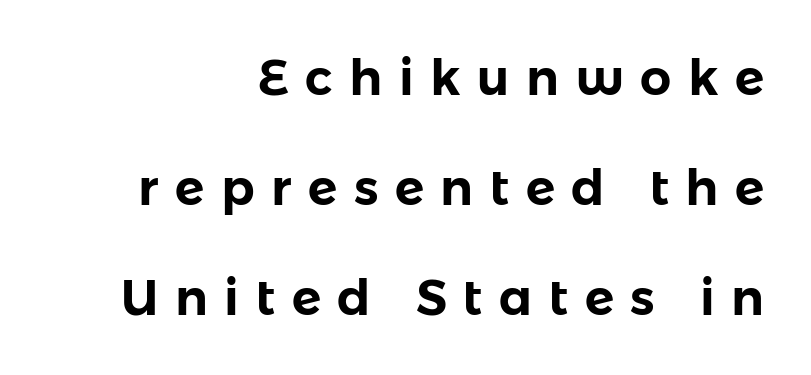
Q: Is the text italic (slanted)? A: No, it is upright.
Q: Is the typeface a serif or a sans-serif typeface? A: Sans-serif.
Q: Is the text underlined? A: No.
Q: How is the paragraph aligned? A: Right-aligned.
Q: Is the spacing between letters normal or unusually wide? A: Unusually wide.
Q: Is the spacing between lines tight, normal or loose? A: Loose.
Q: Width (condensed, normal, or wide)? A: Normal.
Q: Stroke contrast? A: Low.
Q: x-height? A: Medium.
Q: Monospaced? A: No.
